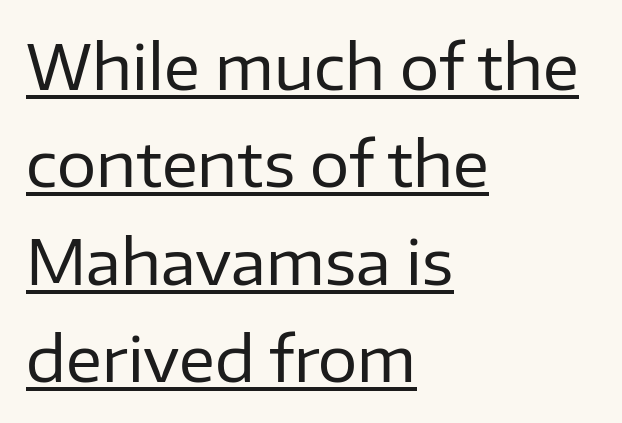
Q: Is the text bold? A: No.
Q: Is the text italic (slanted)? A: No, it is upright.
Q: Is the typeface a serif or a sans-serif typeface? A: Sans-serif.
Q: Is the text underlined? A: Yes.
Q: How is the paragraph aligned? A: Left-aligned.
Q: Is the spacing between letters normal or unusually wide? A: Normal.
Q: Is the spacing between lines tight, normal or loose? A: Normal.
Q: Width (condensed, normal, or wide)? A: Normal.
Q: Stroke contrast? A: Low.
Q: x-height? A: Medium.
Q: Monospaced? A: No.
